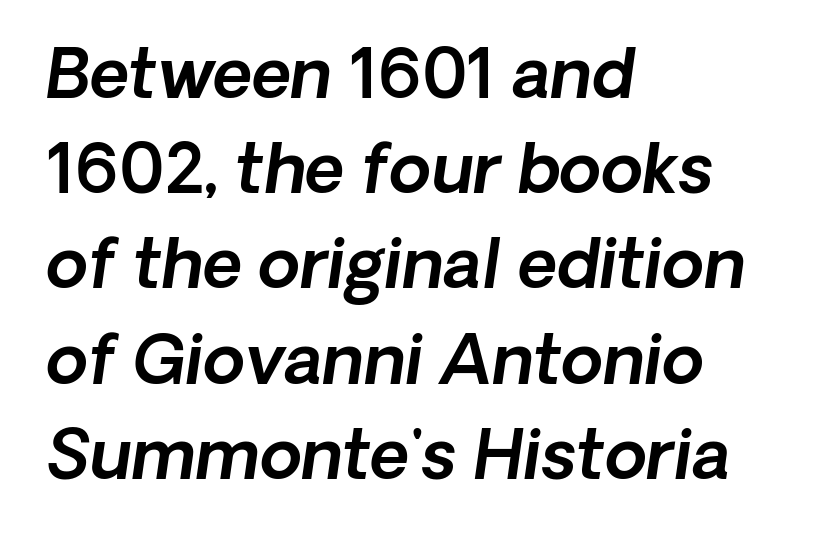
{"italic": "yes", "lean": "right", "slant_degrees": 8, "width": "normal", "x_height": "medium", "monospaced": "no", "underline": "no", "align": "left", "line_spacing": "normal", "line_spacing_ratio": 1.4, "letter_spacing": "normal", "letter_spacing_em": 0.0, "glyph_px": 68}
